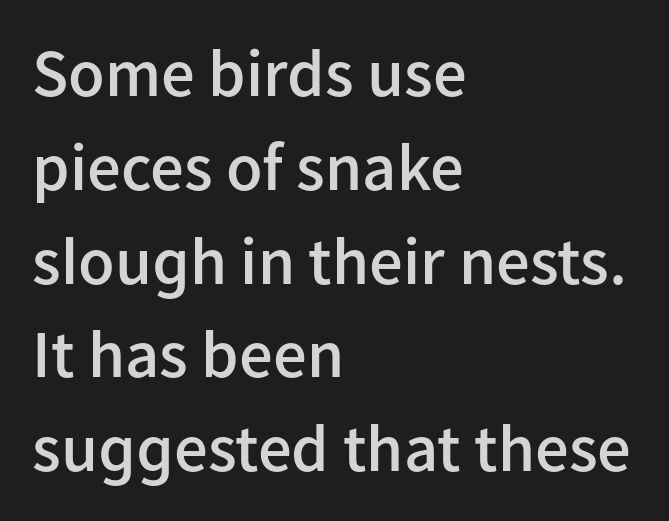
The image shows 67 px semibold sans-serif type, upright; set left-aligned, normal line spacing (1.4x), normal letter spacing, not underlined; low stroke contrast and a medium x-height.
